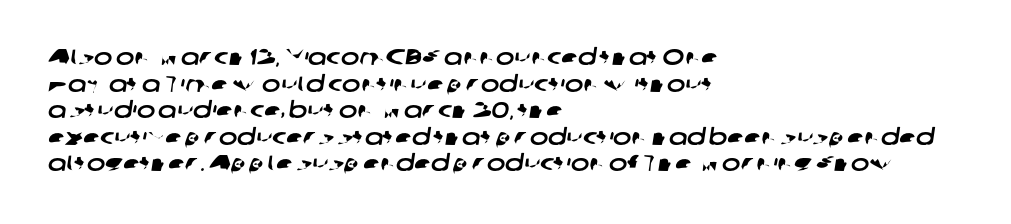
Q: Is the text underlined? A: No.
Q: How is the paragraph aligned? A: Left-aligned.
Q: Is the spacing between letters normal or unusually wide? A: Normal.
